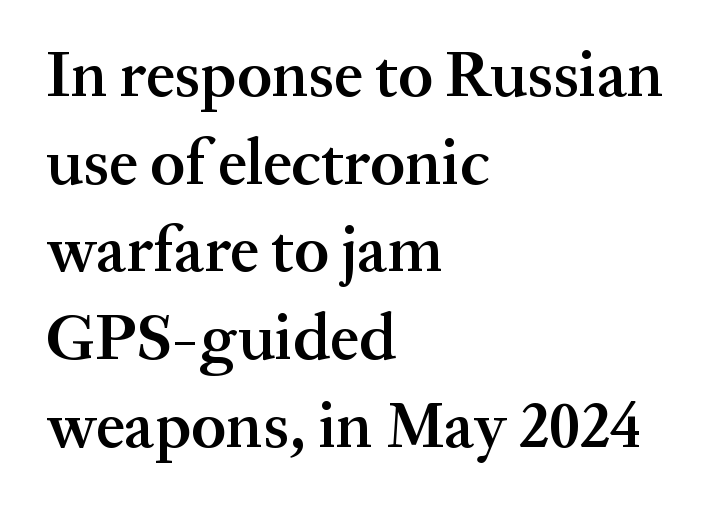
{"serif": "yes", "italic": "no", "bold": "semi", "weight": "semibold", "width": "normal", "stroke_contrast": "medium", "x_height": "medium", "monospaced": "no", "underline": "no", "align": "left", "line_spacing": "normal", "line_spacing_ratio": 1.35, "letter_spacing": "normal", "letter_spacing_em": 0.0, "glyph_px": 65}
